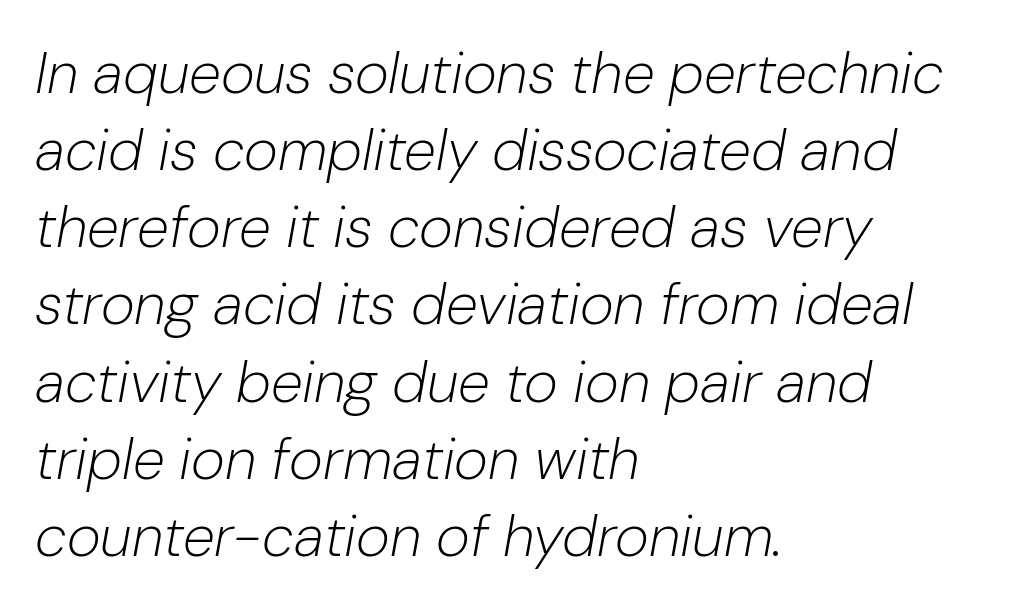
Q: Is the text bold? A: No.
Q: Is the text italic (slanted)? A: Yes, it leans right by about 10 degrees.
Q: Is the text underlined? A: No.
Q: How is the paragraph aligned? A: Left-aligned.
Q: Is the spacing between letters normal or unusually wide? A: Normal.
Q: Is the spacing between lines tight, normal or loose? A: Normal.
Q: Width (condensed, normal, or wide)? A: Normal.
Q: Stroke contrast? A: Low.
Q: x-height? A: Medium.
Q: Monospaced? A: No.
